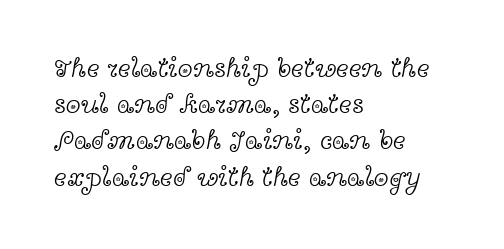
The strokes carry an ordinary text weight at most. Teacher's note: observe the even left margin — that is flush-left alignment. The lines sit at an ordinary, default distance from one another. Does extra space separate the letters? No, they use regular spacing. The specimen omits any rule beneath the text block's lines.
